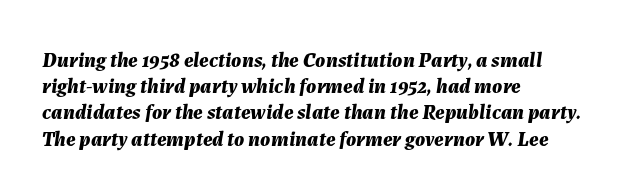
Compared with typical body copy, the letter spacing here is the same. These lines stack with their left ends in a neat column. The block of text has a typical density, with ordinary space between rows. Thick stems and heavy bowls — unmistakably bold. Words float on clear page, feet unadorned.
